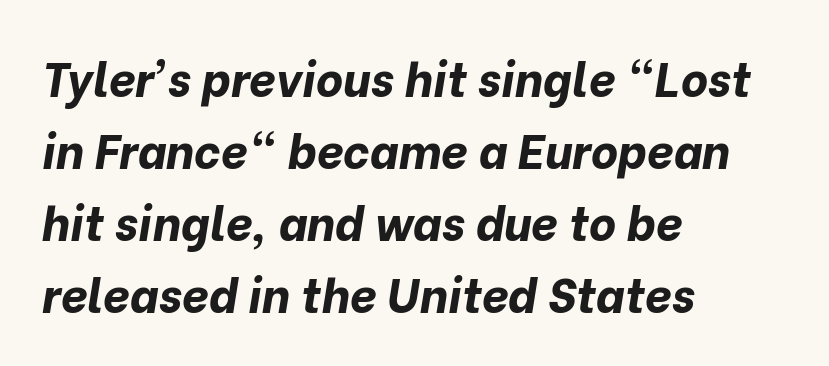
Q: Is the text bold? A: Yes.
Q: Is the text italic (slanted)? A: Yes, it leans right by about 10 degrees.
Q: Is the text underlined? A: No.
Q: How is the paragraph aligned? A: Left-aligned.
Q: Is the spacing between letters normal or unusually wide? A: Normal.
Q: Is the spacing between lines tight, normal or loose? A: Normal.
Q: Width (condensed, normal, or wide)? A: Normal.
Q: Stroke contrast? A: Low.
Q: x-height? A: Medium.
Q: Monospaced? A: No.
